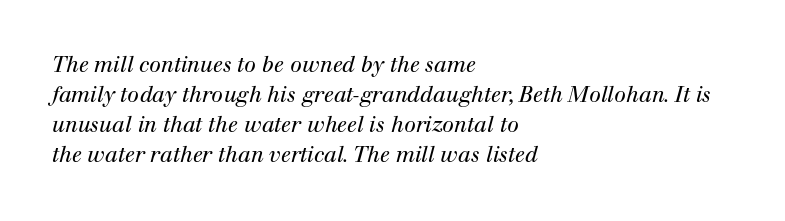
One glance says typical: line gaps are just what's usual. Each stroke keeps to a modest, everyday thickness or less. Layout note: lines flush left. The zone under the glyphs is completely vacant. This is oblique type, the kind used for emphasis or titles. These lines keep a tight, regular rhythm from letter to letter.
